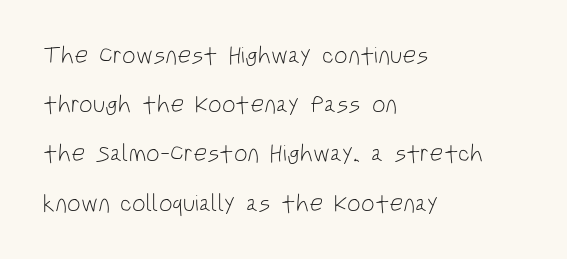
No heavy texture on the line: the type isn't bold. All the whitespace from short lines collects on the right. A typesetter would call this zero additional tracking. These lines stand farther apart than default settings would place them. It's the straight-up-and-down kind of type. Honestly, there is no underline to notice here at all.
